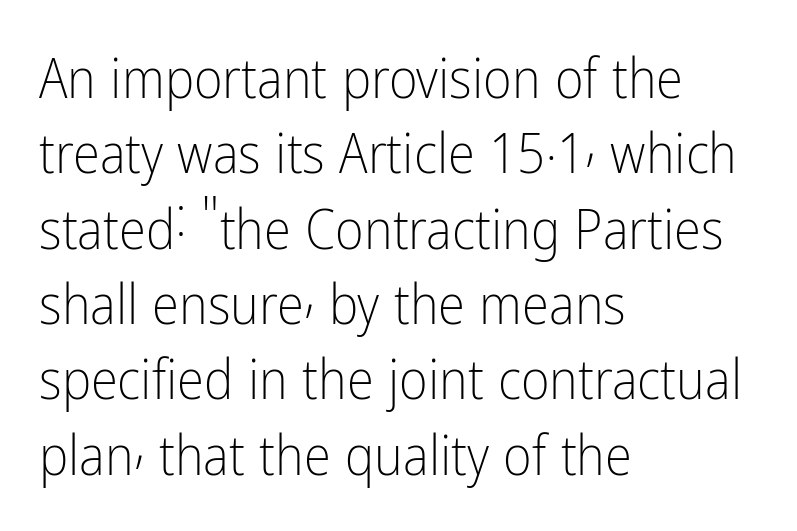
Q: Is the text bold? A: No.
Q: Is the text italic (slanted)? A: No, it is upright.
Q: Is the typeface a serif or a sans-serif typeface? A: Sans-serif.
Q: Is the text underlined? A: No.
Q: How is the paragraph aligned? A: Left-aligned.
Q: Is the spacing between letters normal or unusually wide? A: Normal.
Q: Is the spacing between lines tight, normal or loose? A: Normal.
Q: Width (condensed, normal, or wide)? A: Condensed.
Q: Stroke contrast? A: Low.
Q: x-height? A: Medium.
Q: Monospaced? A: No.
